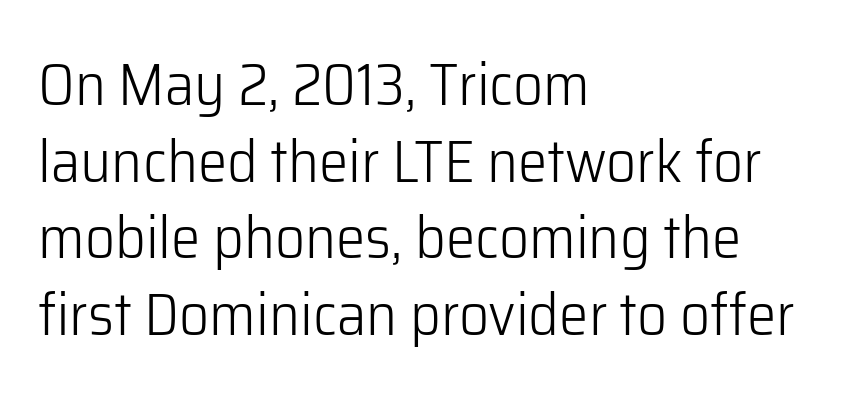
Q: Is the text bold? A: No.
Q: Is the text italic (slanted)? A: No, it is upright.
Q: Is the typeface a serif or a sans-serif typeface? A: Sans-serif.
Q: Is the text underlined? A: No.
Q: How is the paragraph aligned? A: Left-aligned.
Q: Is the spacing between letters normal or unusually wide? A: Normal.
Q: Is the spacing between lines tight, normal or loose? A: Normal.
Q: Width (condensed, normal, or wide)? A: Normal.
Q: Stroke contrast? A: Low.
Q: x-height? A: Medium.
Q: Monospaced? A: No.
